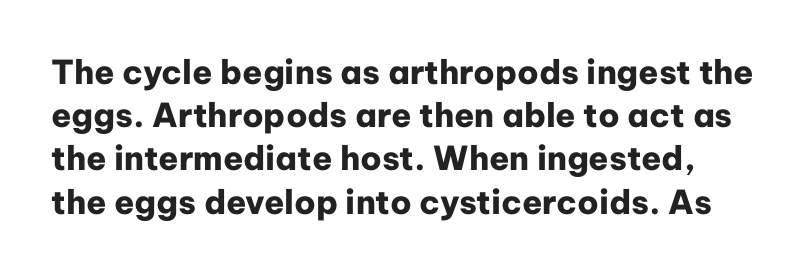
Descender tails drop into unmarked territory. Inter-character spacing is left at the font's built-in metrics. The type sits square on the baseline with zero lean. Looks like regular typesetting: each glyph gets only the width it needs. Regarding leading, the lines here are spaced in the standard way.
